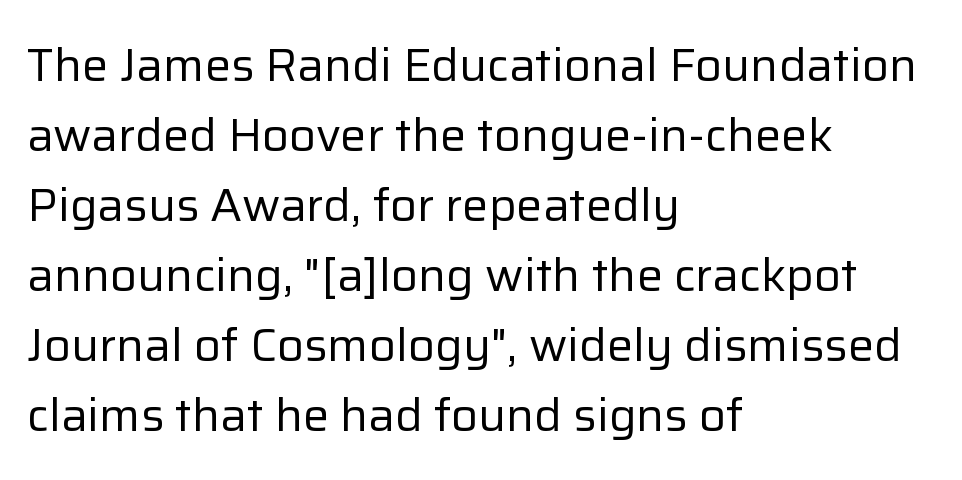
The image shows 47 px regular-weight sans-serif type, upright; set left-aligned, normal line spacing (1.49x), normal letter spacing, not underlined; low stroke contrast and a medium x-height.
